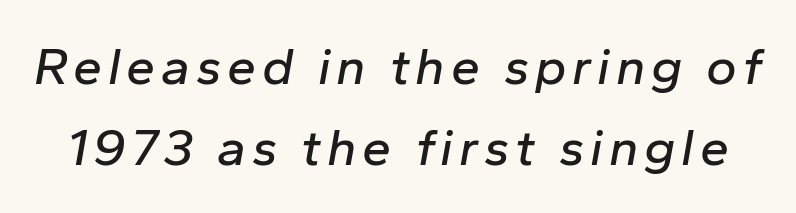
{"italic": "yes", "lean": "right", "slant_degrees": 10, "width": "normal", "stroke_contrast": "low", "x_height": "medium", "monospaced": "no", "underline": "no", "line_spacing": "normal", "line_spacing_ratio": 1.56, "glyph_px": 52}
